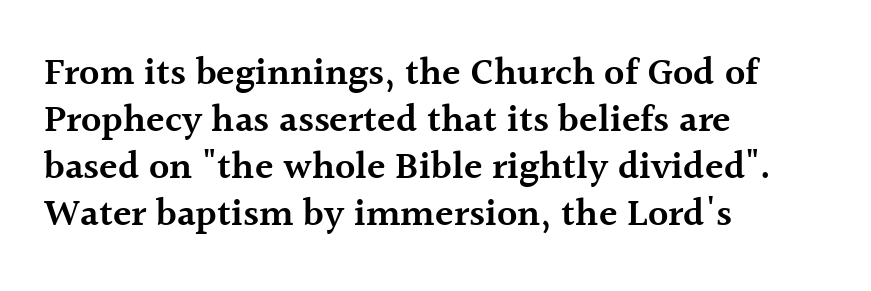
The image shows 38 px semibold serif type, upright; set left-aligned, line spacing 1.24x, normal letter spacing, not underlined; a medium x-height.
